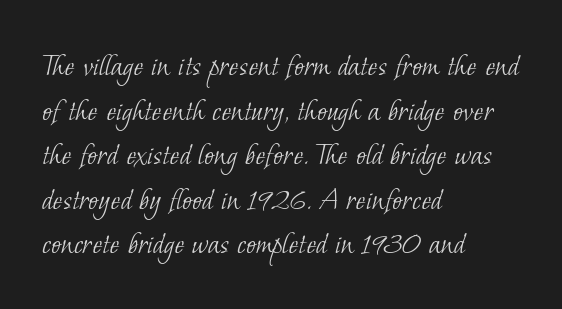
The image shows 33 px light serif type; set left-aligned, normal line spacing (1.35x), normal letter spacing, not underlined; low stroke contrast and a small x-height.
